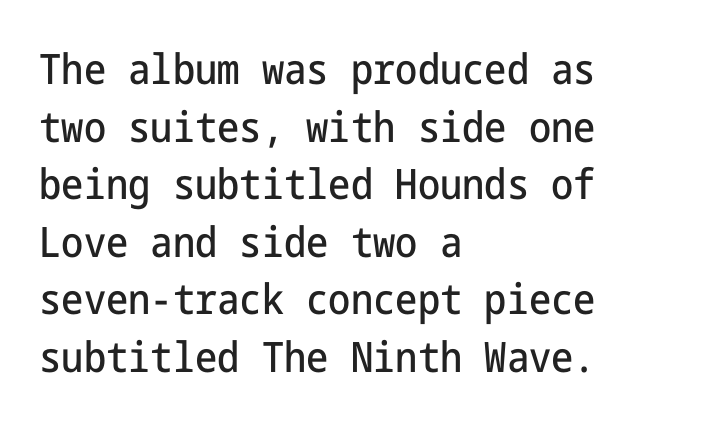
The image shows 42 px condensed sans-serif type, upright; set left-aligned, normal line spacing (1.37x), normal letter spacing, not underlined; low stroke contrast and a medium x-height.
